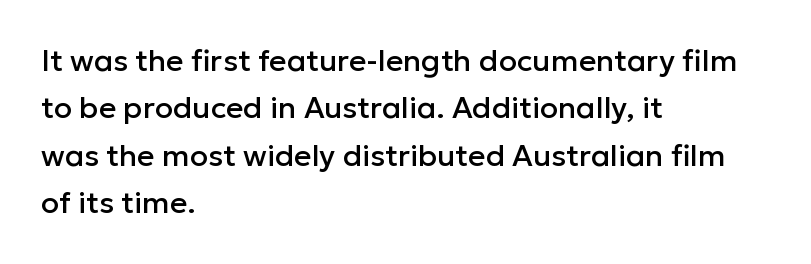
{"serif": "no", "italic": "no", "width": "normal", "stroke_contrast": "low", "x_height": "medium", "monospaced": "no", "underline": "no", "align": "left", "line_spacing": "normal", "line_spacing_ratio": 1.58, "letter_spacing": "normal", "letter_spacing_em": 0.0, "glyph_px": 30}
